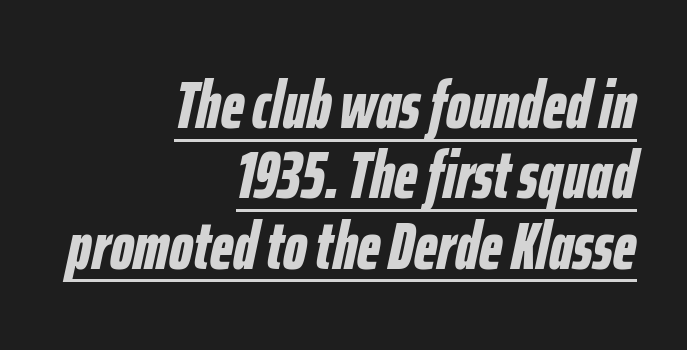
{"italic": "yes", "lean": "right", "slant_degrees": 12, "bold": "yes", "weight": "bold", "width": "condensed", "stroke_contrast": "low", "x_height": "medium", "monospaced": "no", "underline": "yes", "align": "right", "line_spacing": "tight", "line_spacing_ratio": 1.05, "letter_spacing": "normal", "letter_spacing_em": 0.0, "glyph_px": 67}
